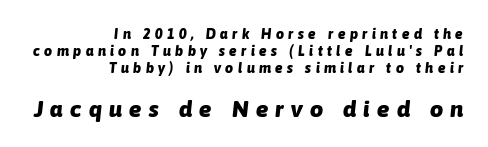
Q: Is the text bold? A: Yes.
Q: Is the text italic (slanted)? A: Yes, it leans right by about 6 degrees.
Q: Is the text underlined? A: No.
Q: How is the paragraph aligned? A: Right-aligned.
Q: Is the spacing between letters normal or unusually wide? A: Unusually wide.
Q: Which block of text is set in a larger size, the first (top) or the second (bottom)? A: The second (bottom) one.
